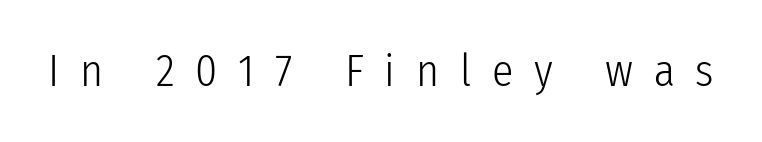
The image shows 44 px light, condensed sans-serif type, upright; set unusually wide letter spacing (+0.47 em), not underlined; low stroke contrast and a medium x-height.
